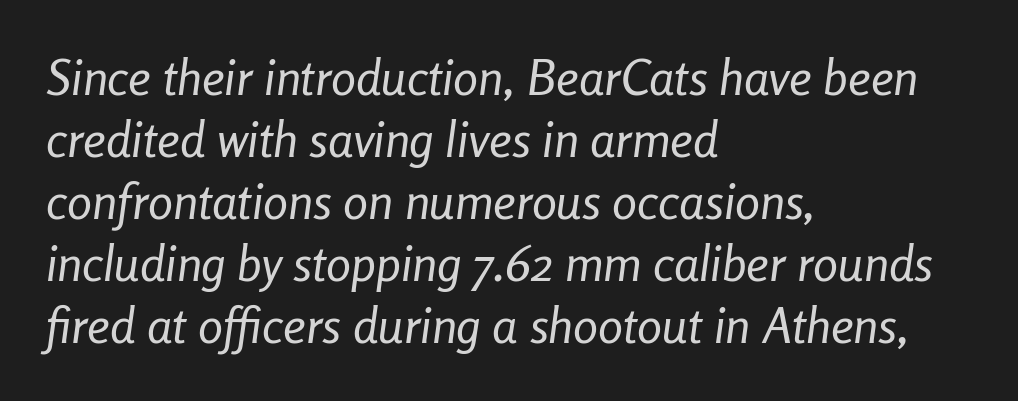
The image shows 50 px regular-weight, condensed type, italic (leaning right); set left-aligned, line spacing 1.24x, normal letter spacing, not underlined; low stroke contrast and a medium x-height.
